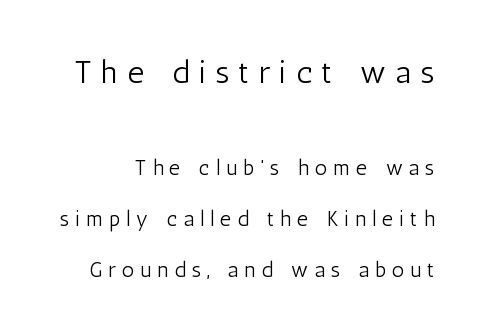
The leading is generous, giving the passage an open texture. Do the characters align in a grid? No, the font is proportional. Check the space under the baseline: it is left empty. The axis of the letterforms is exactly vertical. Unbolded letterforms with no extra heft. Large over small — that's the arrangement of the two blocks here.
